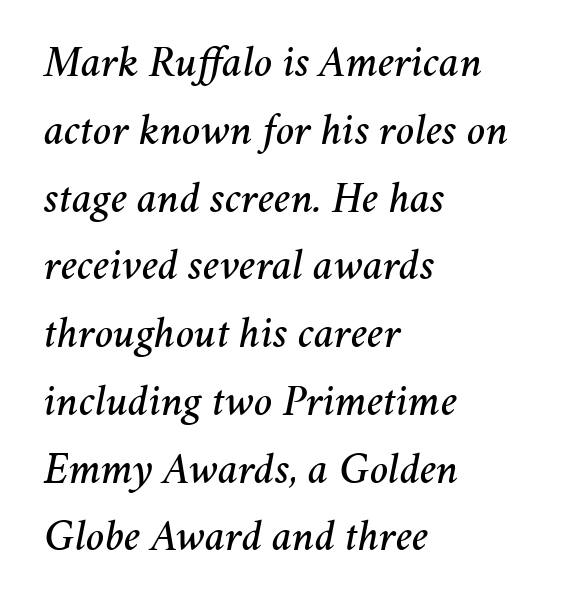
{"italic": "yes", "lean": "right", "slant_degrees": 11, "width": "normal", "stroke_contrast": "medium", "x_height": "medium", "monospaced": "no", "underline": "no", "align": "left", "line_spacing": "normal", "line_spacing_ratio": 1.54, "letter_spacing": "normal", "letter_spacing_em": 0.0, "glyph_px": 44}
